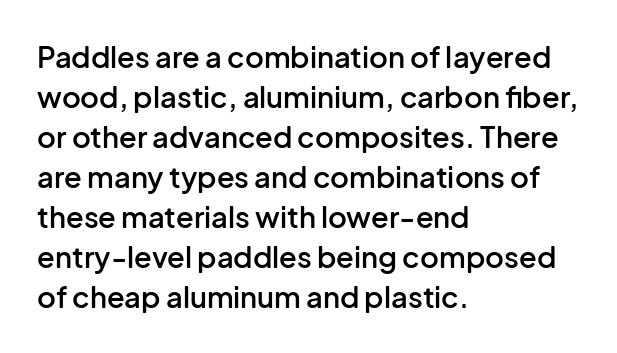
The image shows 29 px semibold sans-serif type, upright; set left-aligned, normal line spacing (1.38x), normal letter spacing, not underlined; low stroke contrast and a medium x-height.
